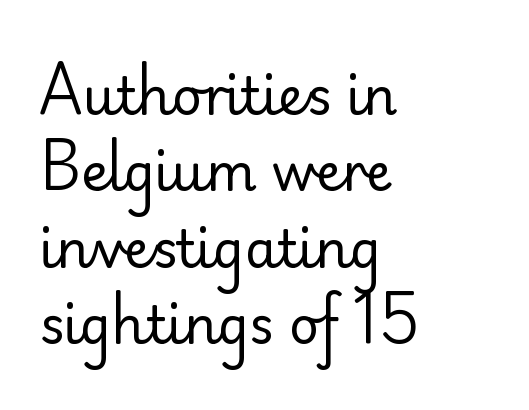
Q: Is the text bold? A: No.
Q: Is the text italic (slanted)? A: No, it is upright.
Q: Is the typeface a serif or a sans-serif typeface? A: Sans-serif.
Q: Is the text underlined? A: No.
Q: How is the paragraph aligned? A: Left-aligned.
Q: Is the spacing between letters normal or unusually wide? A: Normal.
Q: Is the spacing between lines tight, normal or loose? A: Normal.
Q: Width (condensed, normal, or wide)? A: Normal.
Q: Stroke contrast? A: Low.
Q: x-height? A: Small.
Q: Monospaced? A: No.
